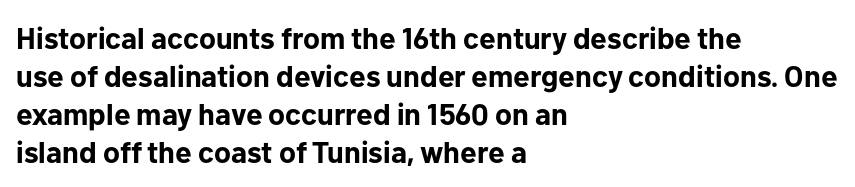
{"serif": "no", "italic": "no", "bold": "yes", "weight": "bold", "width": "normal", "stroke_contrast": "low", "x_height": "medium", "monospaced": "no", "underline": "no", "align": "left", "line_spacing": "normal", "line_spacing_ratio": 1.27, "letter_spacing": "normal", "letter_spacing_em": 0.0, "glyph_px": 30}
